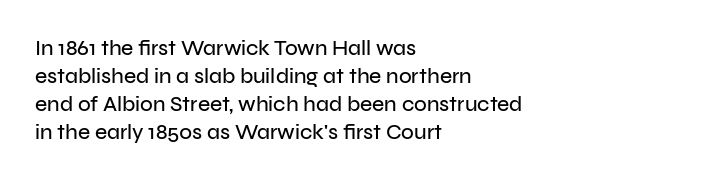
{"italic": "no", "underline": "no", "align": "left", "line_spacing": "normal", "line_spacing_ratio": 1.33, "letter_spacing": "normal", "letter_spacing_em": 0.0, "glyph_px": 21}
